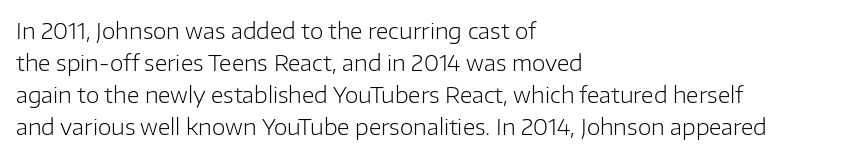
{"italic": "no", "bold": "no", "underline": "no", "align": "left", "line_spacing": "normal", "line_spacing_ratio": 1.45, "letter_spacing": "normal", "letter_spacing_em": 0.0, "glyph_px": 22}
